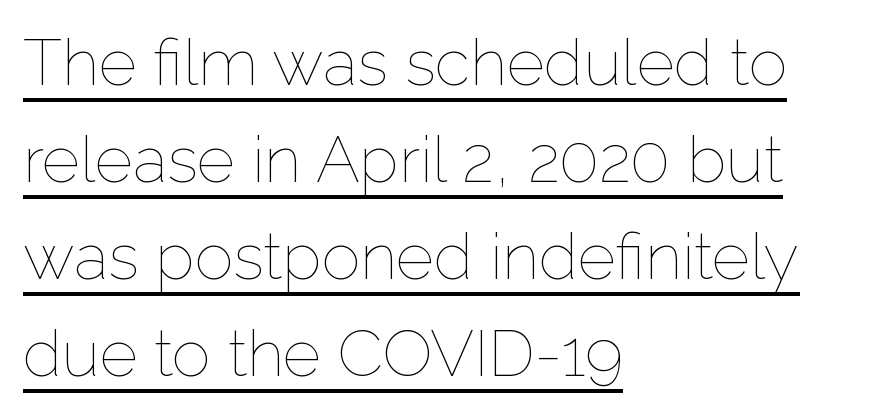
A continuous stroke trails under the words, as in a hyperlink. Successive baselines arrive at the customary interval. The strokes carry an ordinary text weight at most. The paragraph has a hard left edge and a soft right edge. This rendering leaves character spacing at its baseline value. No italicization has been applied; the sample stays upright.
